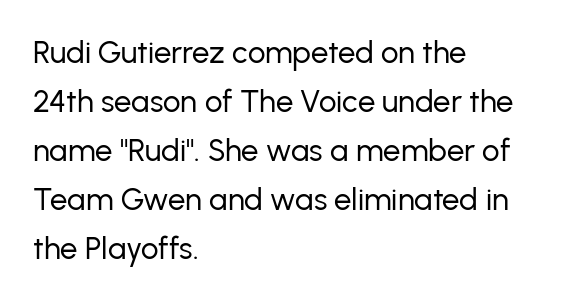
Do the letters lean? They stand straight. Baseline-to-baseline distance is the conventional proportion of letter height. Check where the strokes stop: nothing finishes them off — pure sans. The strip under each line holds only bare page. The typeface has the unassuming heft of standard copy or less.
